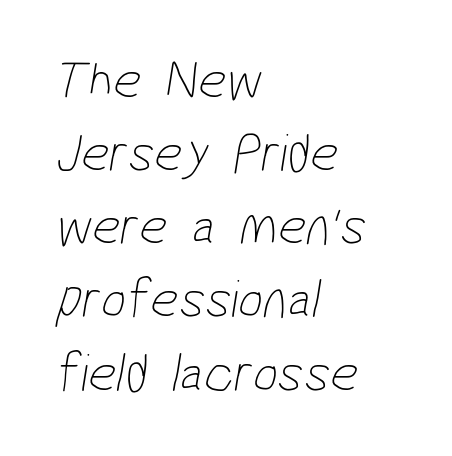
Q: Is the text bold? A: No.
Q: Is the typeface a serif or a sans-serif typeface? A: Sans-serif.
Q: Is the text underlined? A: No.
Q: How is the paragraph aligned? A: Left-aligned.
Q: Is the spacing between letters normal or unusually wide? A: Normal.
Q: Is the spacing between lines tight, normal or loose? A: Normal.
Q: Width (condensed, normal, or wide)? A: Condensed.
Q: Stroke contrast? A: Low.
Q: x-height? A: Medium.
Q: Monospaced? A: No.
